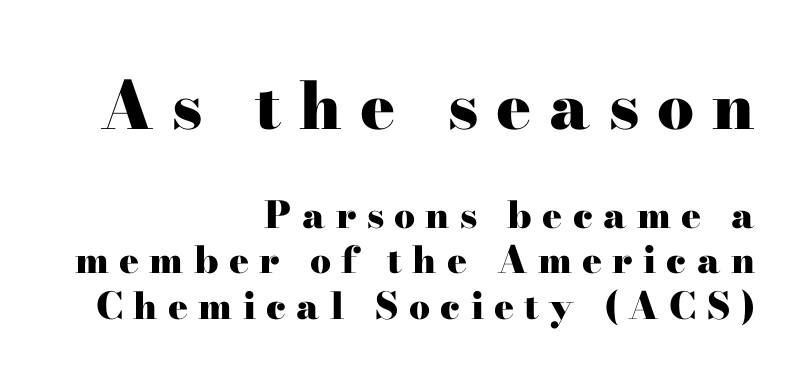
The image shows 65 px heavy, wide serif type, upright; set right-aligned, line spacing 1.22x, unusually wide letter spacing (+0.28 em), not underlined; the first (top) block is 1.76x larger; high stroke contrast and a small x-height.
